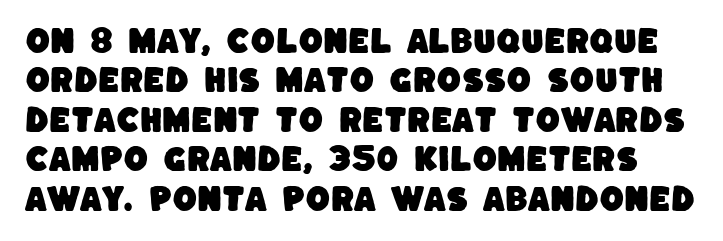
The image shows 28 px sans-serif type; set normal line spacing (1.41x), normal letter spacing, not underlined; low stroke contrast and a large x-height.
